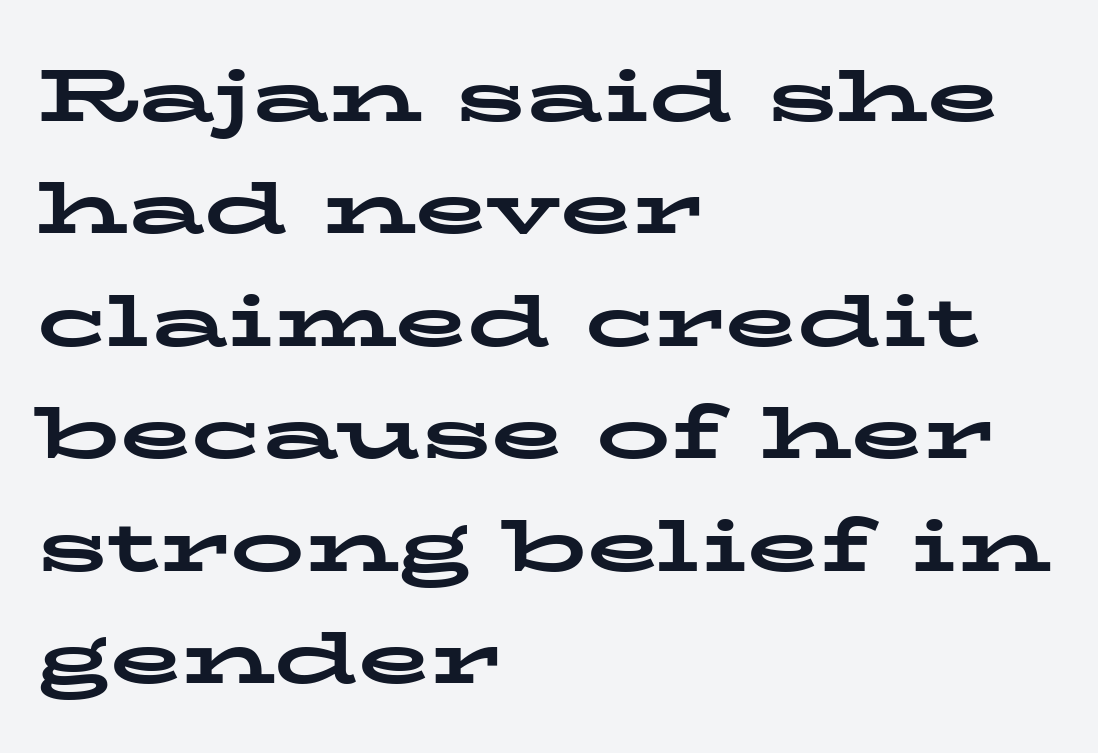
{"serif": "yes", "italic": "no", "bold": "yes", "weight": "bold", "width": "wide", "stroke_contrast": "low", "x_height": "medium", "monospaced": "no", "underline": "no", "align": "left", "line_spacing": "normal", "line_spacing_ratio": 1.52, "letter_spacing": "normal", "letter_spacing_em": 0.0, "glyph_px": 74}
